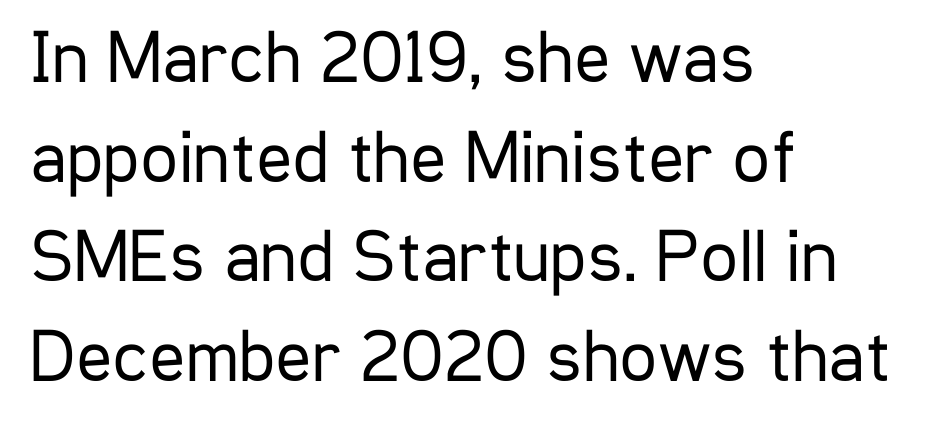
Rendered with straight, roman letterforms. The lines in this sample share a left origin and differ only in where they stop. Bare-footed words on every line. Honestly, the row spacing looks completely unremarkable. Summary of weight: not heavy and not bold.
